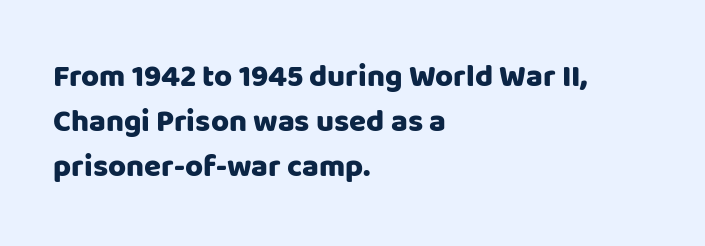
What's the leading like? Ordinary, nothing unusual. There is no visible air inserted between adjacent glyphs. These lines are composed in type without serifs. In CSS terms this would be text-align: left. Quick note: not italic, upright.
